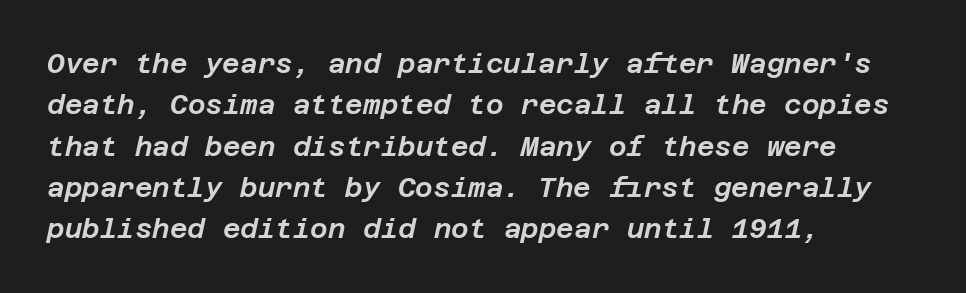
The image shows 27 px text type, italic (leaning right); set left-aligned, normal line spacing (1.53x), normal letter spacing, not underlined.
